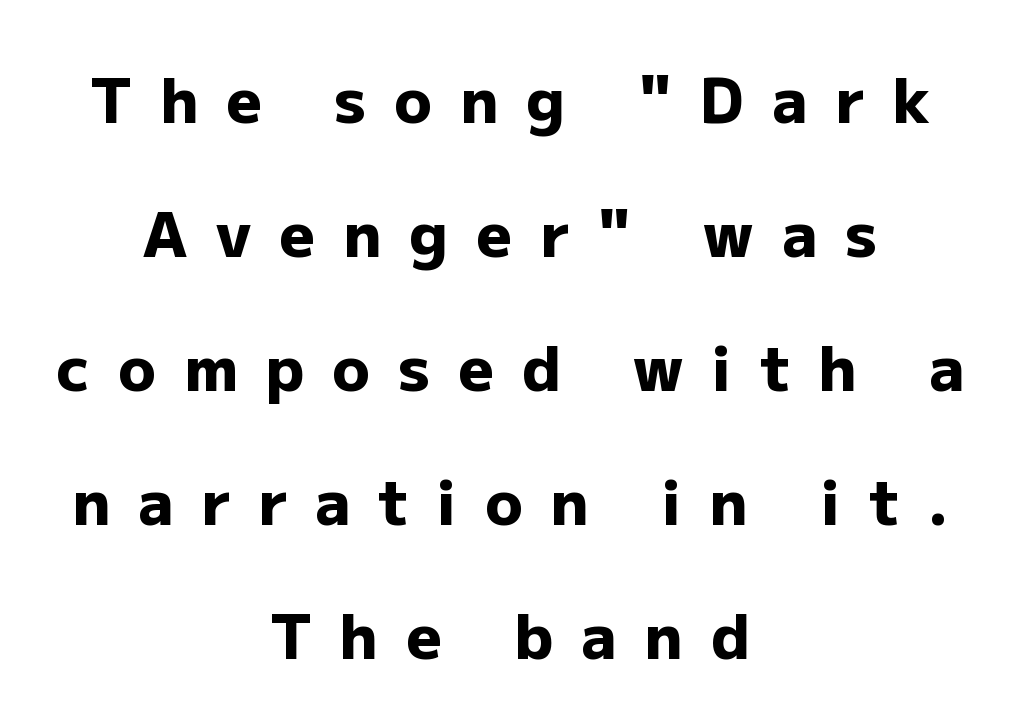
This sample is center-justified, so both line endings float freely. Look at the tracking — it's clearly loosened, letters drifting apart. Nope, no serifs anywhere on these letters. Spacing verdict: proportional, widths tailored to each character.
